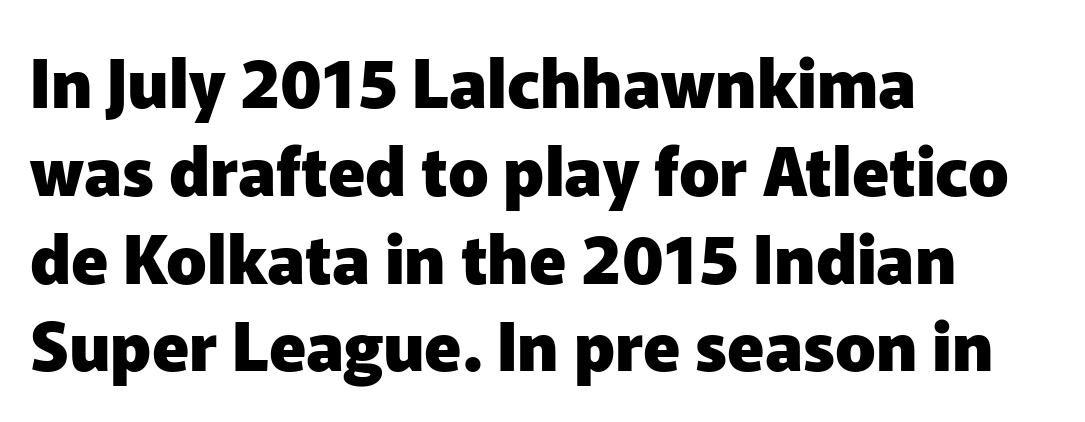
{"serif": "no", "italic": "no", "bold": "yes", "weight": "heavy", "width": "normal", "stroke_contrast": "low", "x_height": "medium", "monospaced": "no", "underline": "no", "align": "left", "line_spacing": "normal", "line_spacing_ratio": 1.31, "letter_spacing": "normal", "letter_spacing_em": 0.0, "glyph_px": 67}
